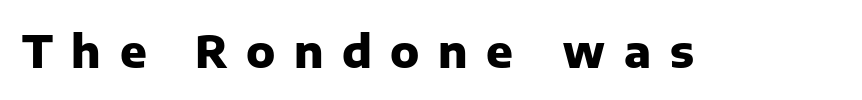
Q: Is the text bold? A: Yes.
Q: Is the text italic (slanted)? A: No, it is upright.
Q: Is the typeface a serif or a sans-serif typeface? A: Sans-serif.
Q: Is the text underlined? A: No.
Q: Is the spacing between letters normal or unusually wide? A: Unusually wide.
Q: Width (condensed, normal, or wide)? A: Normal.
Q: Stroke contrast? A: Low.
Q: x-height? A: Medium.
Q: Monospaced? A: No.
